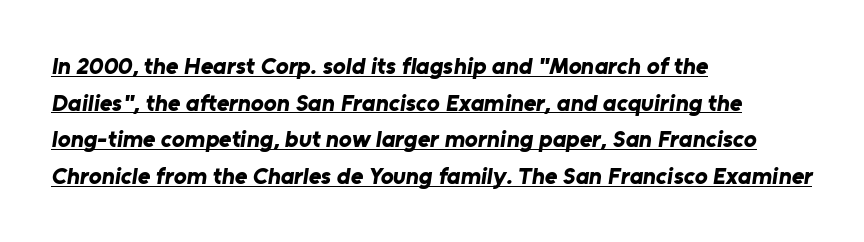
Leftover space on each line is placed entirely after the last word. Each word holds together tightly as a unit, with standard inter-letter gaps. The words here are underlined. Leading: standard. As a designer I'd log this as weight 700, bold.
